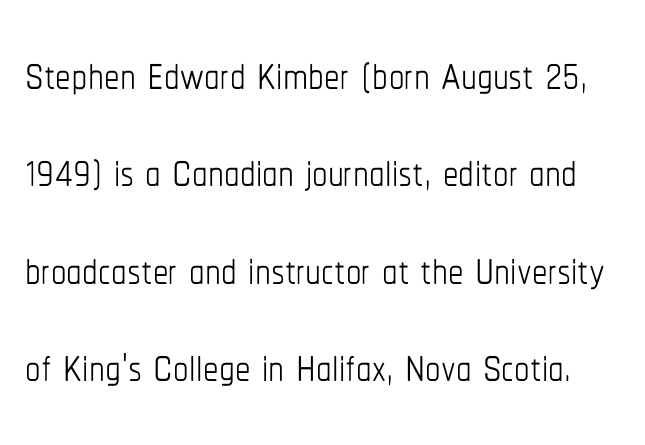
{"italic": "no", "bold": "no", "weight": "thin", "width": "condensed", "stroke_contrast": "low", "x_height": "medium", "monospaced": "no", "underline": "no", "line_spacing": "normal", "line_spacing_ratio": 1.57, "letter_spacing": "normal", "letter_spacing_em": 0.0, "glyph_px": 62}
